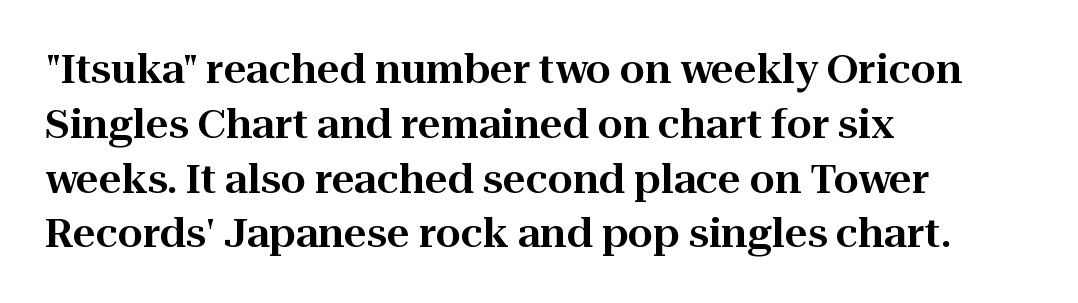
The image shows 40 px serif type, upright; set left-aligned, normal line spacing (1.37x), normal letter spacing, not underlined; high stroke contrast and a medium x-height.
